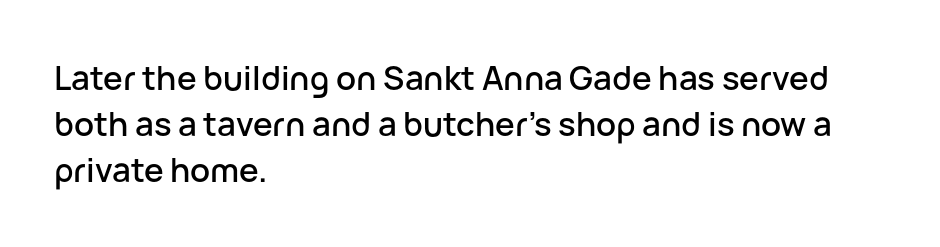
{"serif": "no", "italic": "no", "width": "normal", "stroke_contrast": "low", "x_height": "medium", "monospaced": "no", "underline": "no", "align": "left", "line_spacing": "normal", "line_spacing_ratio": 1.4, "letter_spacing": "normal", "letter_spacing_em": 0.0, "glyph_px": 33}
